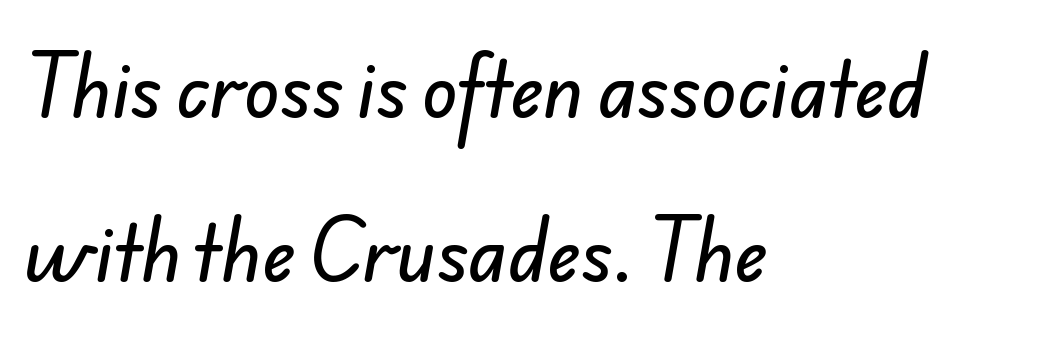
In CSS terms this would be text-align: left. Is this a fixed-width face? No — the glyphs have proportional, varying widths. You can tell from the bare stems that sans-serif type was used. The horizontal fit of the characters is conventional and even. Each row of text sits above clean, open space.
